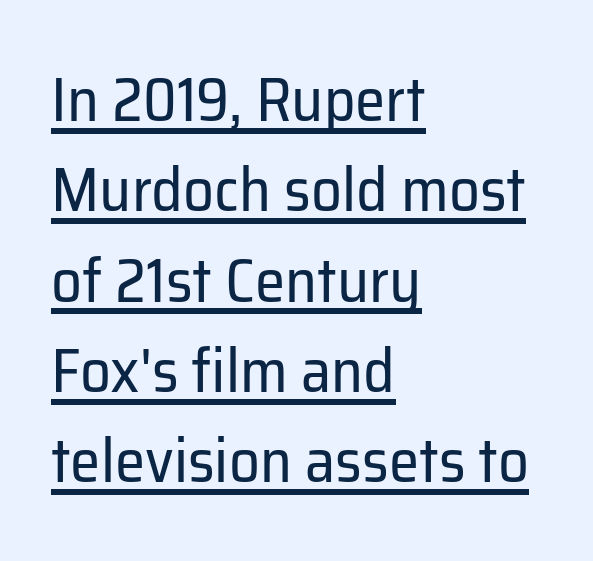
{"serif": "no", "italic": "no", "bold": "no", "weight": "regular", "width": "normal", "stroke_contrast": "low", "x_height": "medium", "monospaced": "no", "underline": "yes", "align": "left", "line_spacing": "normal", "line_spacing_ratio": 1.48, "letter_spacing": "normal", "letter_spacing_em": 0.0, "glyph_px": 61}
